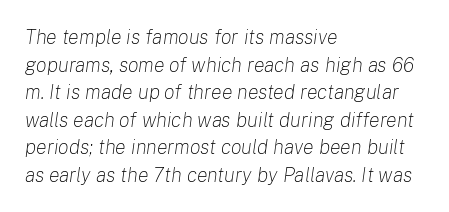
Q: Is the text bold? A: No.
Q: Is the text italic (slanted)? A: Yes, it leans right by about 8 degrees.
Q: Is the text underlined? A: No.
Q: How is the paragraph aligned? A: Left-aligned.
Q: Is the spacing between letters normal or unusually wide? A: Normal.
Q: Is the spacing between lines tight, normal or loose? A: Normal.
